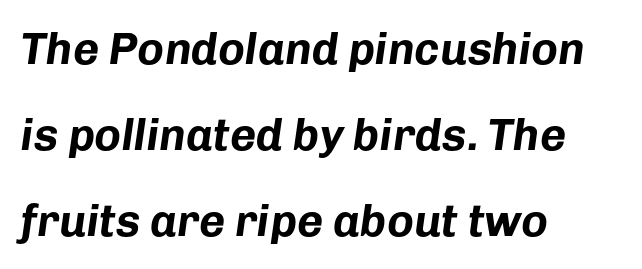
{"italic": "yes", "lean": "right", "slant_degrees": 8, "bold": "yes", "weight": "bold", "width": "normal", "stroke_contrast": "low", "x_height": "medium", "monospaced": "no", "underline": "no", "align": "left", "line_spacing": "loose", "line_spacing_ratio": 1.91, "letter_spacing": "normal", "letter_spacing_em": 0.0, "glyph_px": 45}
